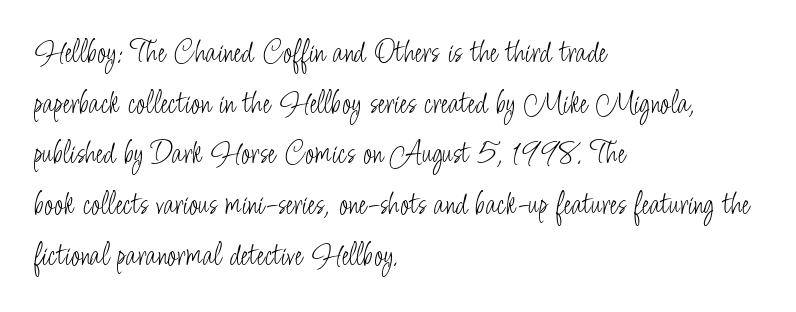
Q: Is the text bold? A: No.
Q: Is the text italic (slanted)? A: Yes.
Q: Is the typeface a serif or a sans-serif typeface? A: Sans-serif.
Q: Is the text underlined? A: No.
Q: How is the paragraph aligned? A: Left-aligned.
Q: Is the spacing between letters normal or unusually wide? A: Normal.
Q: Is the spacing between lines tight, normal or loose? A: Normal.
Q: Width (condensed, normal, or wide)? A: Condensed.
Q: Stroke contrast? A: Low.
Q: x-height? A: Small.
Q: Monospaced? A: No.
